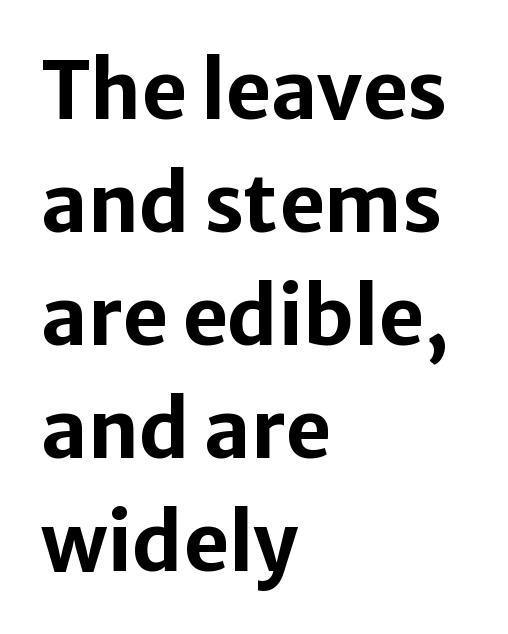
The image shows 79 px bold sans-serif type, upright; set left-aligned, normal line spacing (1.43x), normal letter spacing, not underlined; low stroke contrast and a medium x-height.
